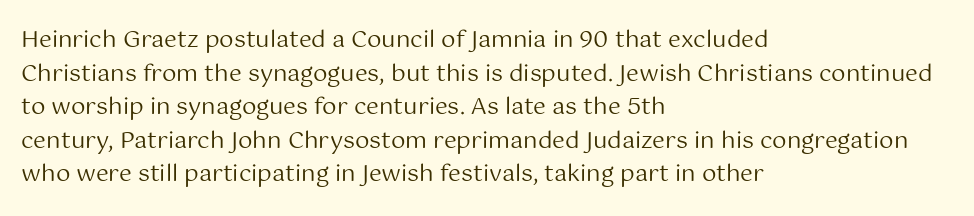
The image shows 23 px text type, upright; set left-aligned, normal line spacing (1.46x), normal letter spacing, not underlined.
